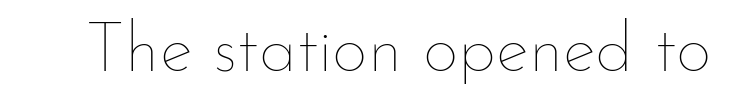
Heft: none added — not bold. The axis of the letterforms is exactly vertical. Has an underline been added? It has not. Proportional: the letters do not fall into vertical columns. Tracking here is standard; glyphs follow each other at the usual distance.
